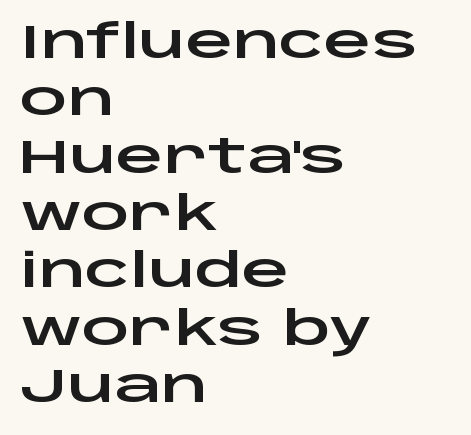
The image shows 47 px wide sans-serif type, upright; set left-aligned, line spacing 1.22x, normal letter spacing, not underlined; low stroke contrast and a large x-height.
